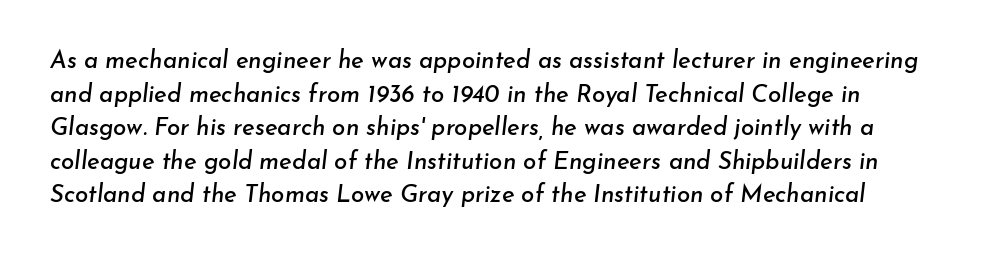
Q: Is the text italic (slanted)? A: Yes, it leans right by about 7 degrees.
Q: Is the text underlined? A: No.
Q: Is the spacing between letters normal or unusually wide? A: Normal.
Q: Is the spacing between lines tight, normal or loose? A: Normal.
